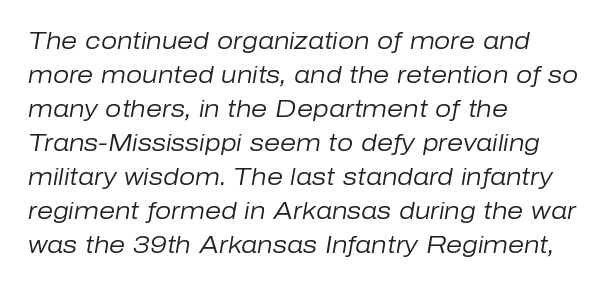
Q: Is the text bold? A: No.
Q: Is the text italic (slanted)? A: Yes, it leans right by about 10 degrees.
Q: Is the text underlined? A: No.
Q: How is the paragraph aligned? A: Left-aligned.
Q: Is the spacing between letters normal or unusually wide? A: Normal.
Q: Is the spacing between lines tight, normal or loose? A: Normal.
